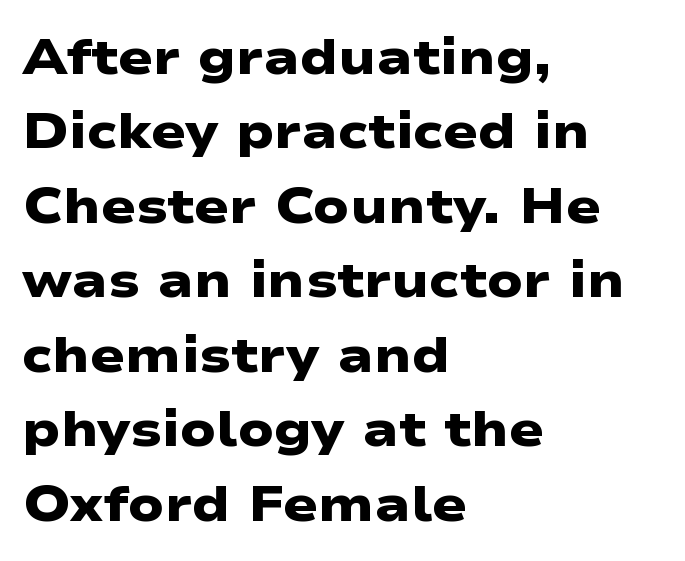
{"serif": "no", "bold": "yes", "weight": "heavy", "width": "wide", "stroke_contrast": "low", "x_height": "medium", "monospaced": "no", "underline": "no", "align": "left", "line_spacing": "normal", "line_spacing_ratio": 1.46, "letter_spacing": "normal", "letter_spacing_em": 0.0, "glyph_px": 51}
